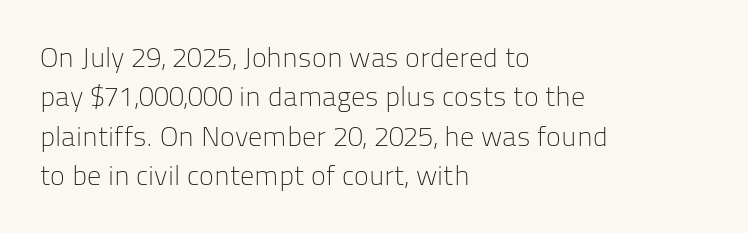
Q: Is the text bold? A: No.
Q: Is the text italic (slanted)? A: No, it is upright.
Q: Is the typeface a serif or a sans-serif typeface? A: Sans-serif.
Q: Is the text underlined? A: No.
Q: How is the paragraph aligned? A: Left-aligned.
Q: Is the spacing between letters normal or unusually wide? A: Normal.
Q: Is the spacing between lines tight, normal or loose? A: Normal.
Q: Width (condensed, normal, or wide)? A: Normal.
Q: Stroke contrast? A: Low.
Q: x-height? A: Medium.
Q: Monospaced? A: No.
